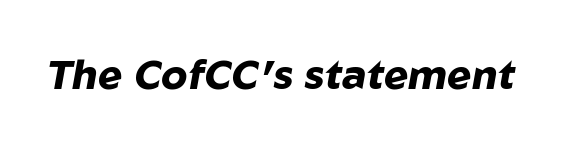
Q: Is the text bold? A: Yes.
Q: Is the text italic (slanted)? A: Yes, it leans right by about 10 degrees.
Q: Is the text underlined? A: No.
Q: Is the spacing between letters normal or unusually wide? A: Normal.
Q: Width (condensed, normal, or wide)? A: Normal.
Q: Stroke contrast? A: Low.
Q: x-height? A: Medium.
Q: Monospaced? A: No.
